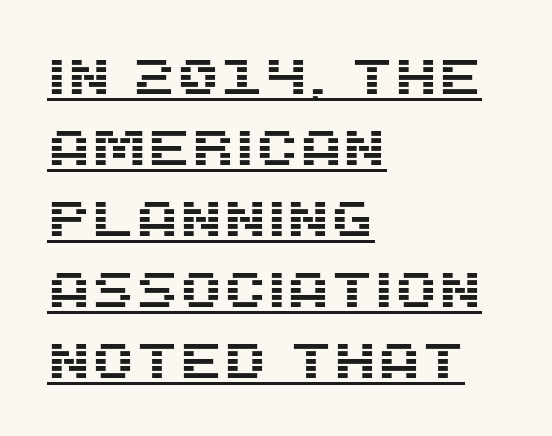
{"serif": "no", "italic": "no", "width": "normal", "stroke_contrast": "medium", "x_height": "large", "monospaced": "no", "underline": "yes", "align": "left", "line_spacing": "normal", "line_spacing_ratio": 1.42, "letter_spacing": "normal", "letter_spacing_em": 0.0, "glyph_px": 50}
